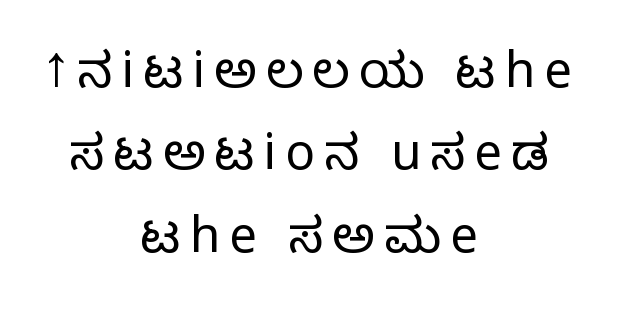
Q: Is the text bold? A: No.
Q: Is the text italic (slanted)? A: No, it is upright.
Q: Is the typeface a serif or a sans-serif typeface? A: Sans-serif.
Q: Is the text underlined? A: No.
Q: How is the paragraph aligned? A: Centered.
Q: Is the spacing between lines tight, normal or loose? A: Normal.
Q: Width (condensed, normal, or wide)? A: Normal.
Q: Stroke contrast? A: Low.
Q: x-height? A: Medium.
Q: Monospaced? A: No.
